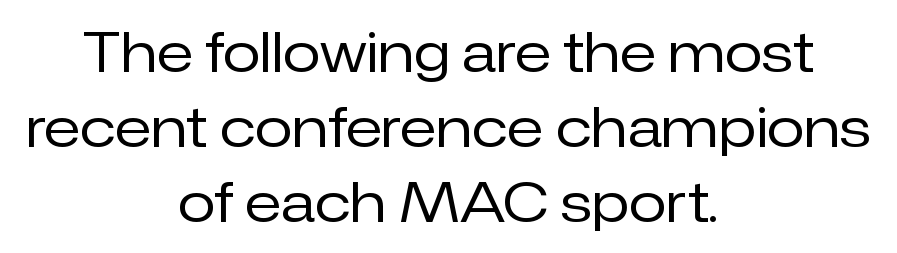
The image shows 55 px regular-weight sans-serif type, upright; set centered, normal line spacing (1.36x), normal letter spacing, not underlined; low stroke contrast and a medium x-height.
